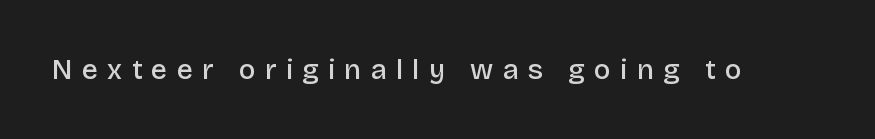
Proportional: the letters do not fall into vertical columns. Does the lettering tilt? It doesn't — this is upright. A typesetter would call this heavily tracked-out type. Unmarked baselines from the first word to the last.
